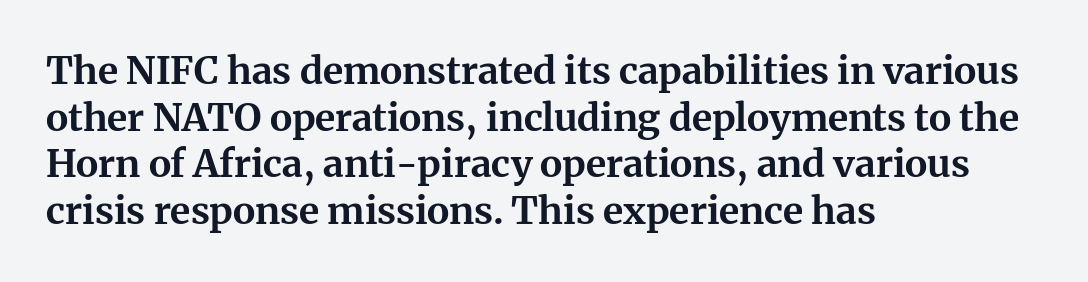
The image shows 38 px bold serif type, upright; set left-aligned, line spacing 1.23x, normal letter spacing, not underlined; medium stroke contrast and a medium x-height.
